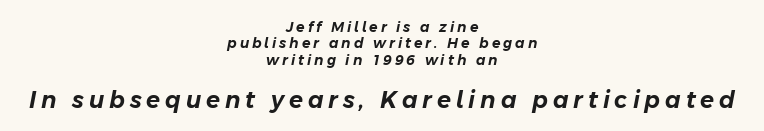
Descender tails drop into unmarked territory. The composition opens small and finishes big. The rag falls on both sides of this text block equally. How are the letters spaced? Widely, with obvious added tracking. Is the type slanted? Yes — the strokes lean at a clear angle.
